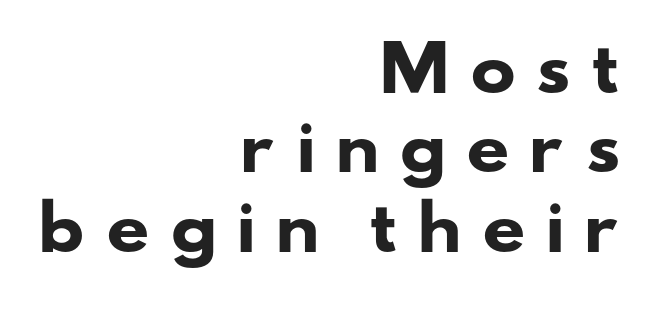
Quick note: underline off. A typesetter would call this proportional, since set widths differ per character. Check where the strokes stop: nothing finishes them off — pure sans. The letters are spread apart with noticeably loose tracking.
